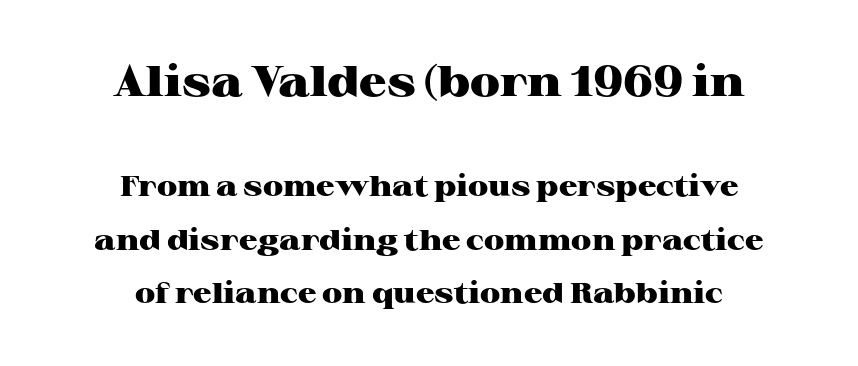
The image shows 43 px heavy, wide serif type, upright; set centered, line spacing 1.85x, normal letter spacing, not underlined; the first (top) block is 1.48x larger; high stroke contrast and a medium x-height.
